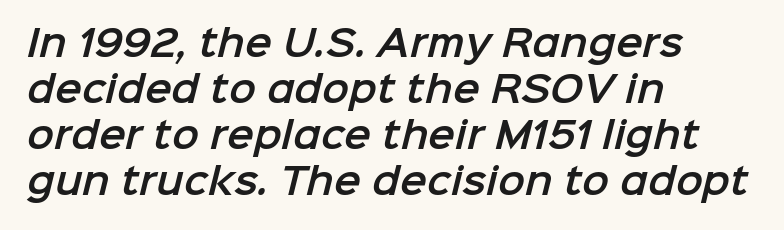
{"serif": "no", "width": "normal", "stroke_contrast": "low", "x_height": "medium", "monospaced": "no", "underline": "no", "align": "left", "line_spacing": "normal", "line_spacing_ratio": 1.28, "letter_spacing": "normal", "letter_spacing_em": 0.0, "glyph_px": 36}
